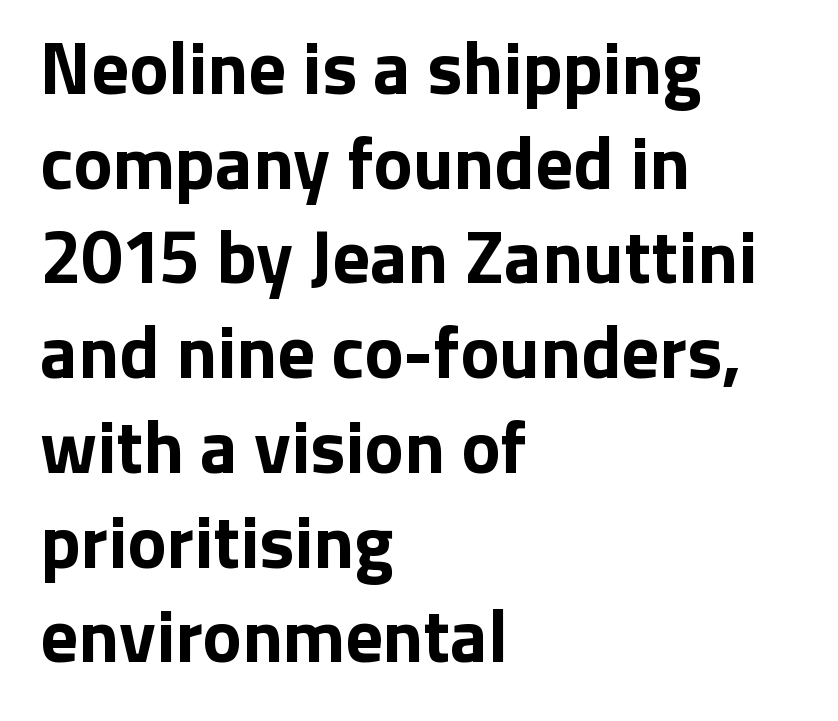
The image shows 74 px bold sans-serif type, upright; set left-aligned, normal line spacing (1.28x), normal letter spacing, not underlined; low stroke contrast and a medium x-height.
